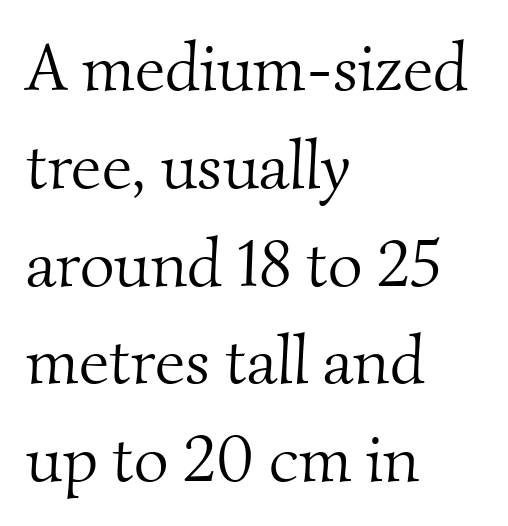
Just letters on the line, the space beneath them empty. Layout note: lines flush left. On a weight scale, this lands at 450 or below. Are there feet on the stems? There are — it's a serif. Evenly set lines give the paragraph a standard silhouette. How are the letters spaced? Ordinarily, with no added tracking.
